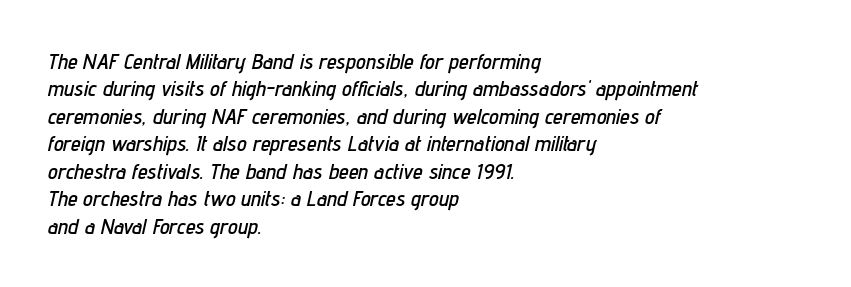
Q: Is the text italic (slanted)? A: Yes, it leans right by about 12 degrees.
Q: Is the text underlined? A: No.
Q: How is the paragraph aligned? A: Left-aligned.
Q: Is the spacing between letters normal or unusually wide? A: Normal.
Q: Is the spacing between lines tight, normal or loose? A: Normal.
